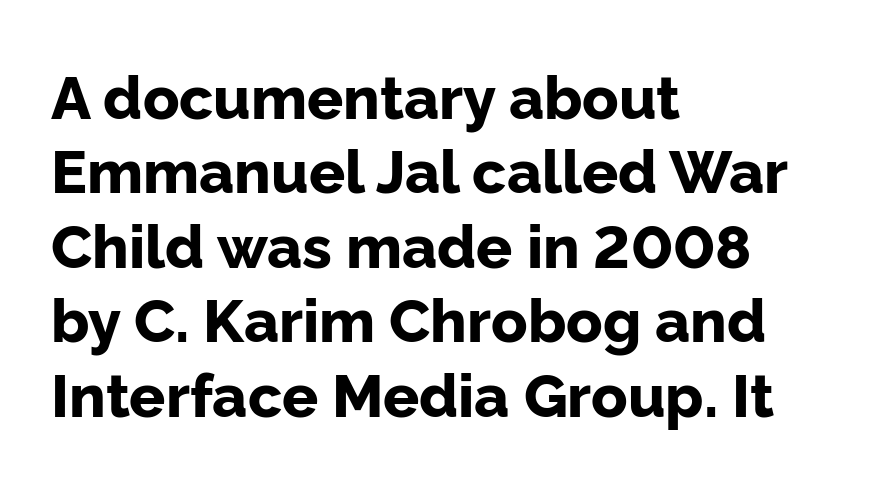
The image shows 60 px bold sans-serif type, upright; set left-aligned, line spacing 1.24x, normal letter spacing, not underlined; low stroke contrast and a medium x-height.
